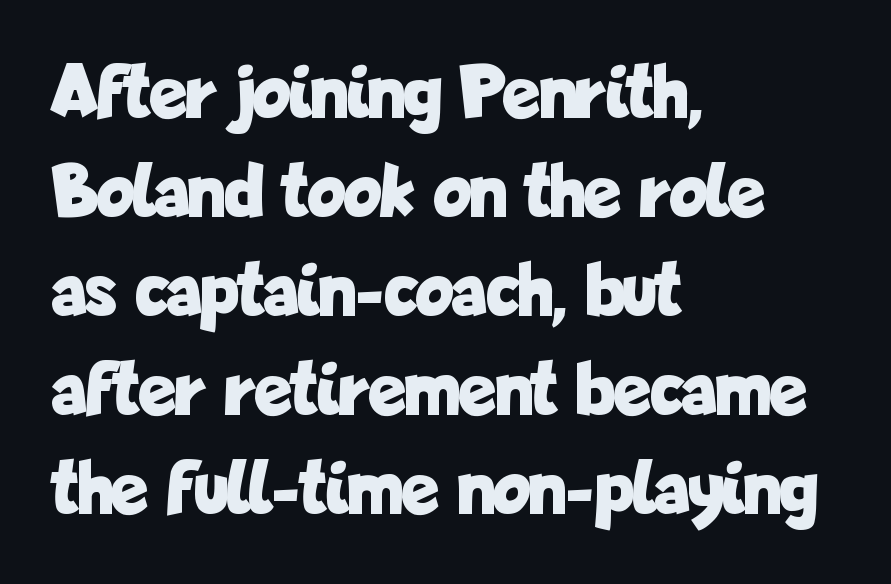
Think of a printed novel: that variable character pitch is what you see here. This rendering uses left alignment, leaving the right contour irregular. The type is set solid horizontally, with unmodified tracking. The type family on display is of the sans-serif kind. The font is running at its bold setting. Quick note: underline off.
